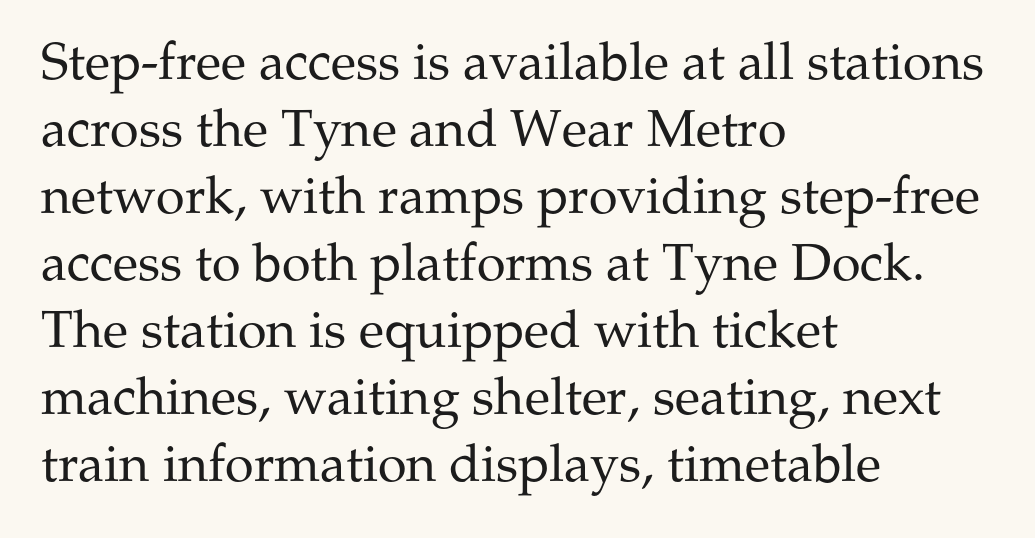
The rendering uses a moderate line-height, typical for paragraphs. Unlike italic type, these characters show no tilt at all. Weight: in the light-to-regular range. The compositor pushed each line to the left boundary. Look at the bottom of the vertical strokes: they flare into serifs here.
